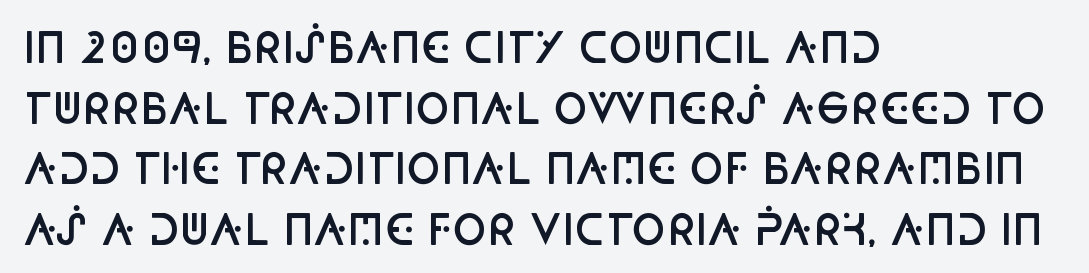
{"serif": "no", "italic": "no", "bold": "semi", "weight": "semibold", "width": "condensed", "stroke_contrast": "low", "x_height": "large", "monospaced": "no", "underline": "no", "align": "left", "line_spacing": "normal", "line_spacing_ratio": 1.48, "letter_spacing": "normal", "letter_spacing_em": 0.0, "glyph_px": 41}
